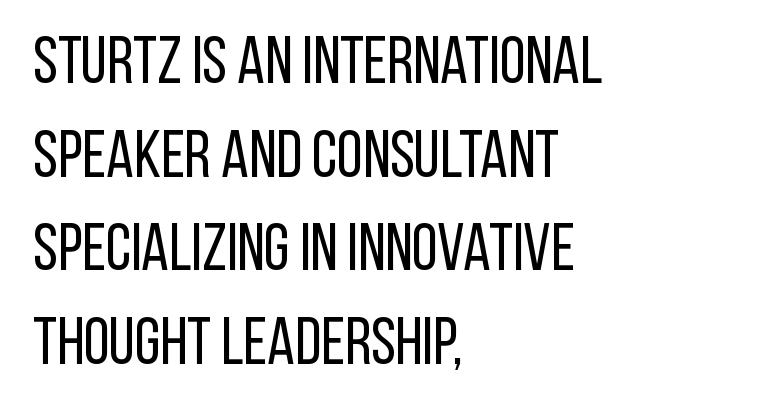
{"serif": "no", "italic": "no", "bold": "no", "weight": "regular", "width": "condensed", "stroke_contrast": "low", "x_height": "large", "monospaced": "no", "underline": "no", "align": "left", "line_spacing": "normal", "line_spacing_ratio": 1.42, "letter_spacing": "normal", "letter_spacing_em": 0.0, "glyph_px": 66}
